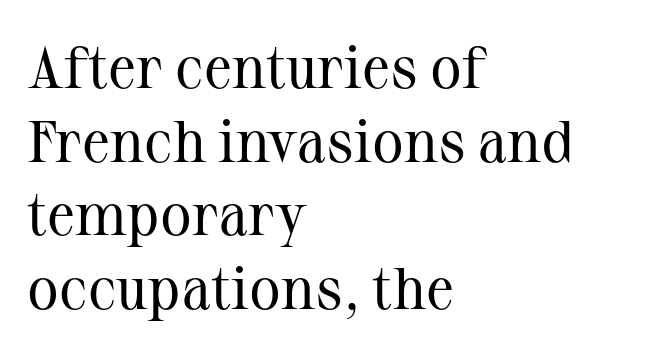
{"serif": "yes", "italic": "no", "bold": "no", "weight": "regular", "width": "normal", "stroke_contrast": "medium", "x_height": "medium", "monospaced": "no", "underline": "no", "align": "left", "line_spacing": "normal", "line_spacing_ratio": 1.25, "letter_spacing": "normal", "letter_spacing_em": 0.0, "glyph_px": 59}
